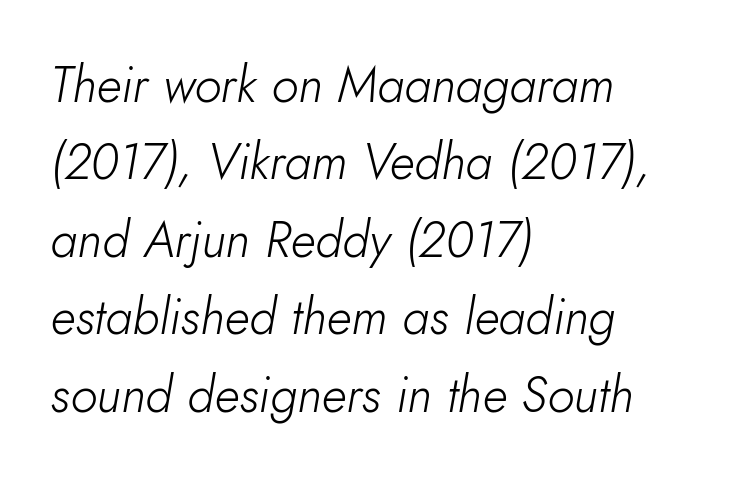
The image shows 50 px light type, italic (leaning right); set left-aligned, normal line spacing (1.55x), normal letter spacing, not underlined; low stroke contrast and a small x-height.
